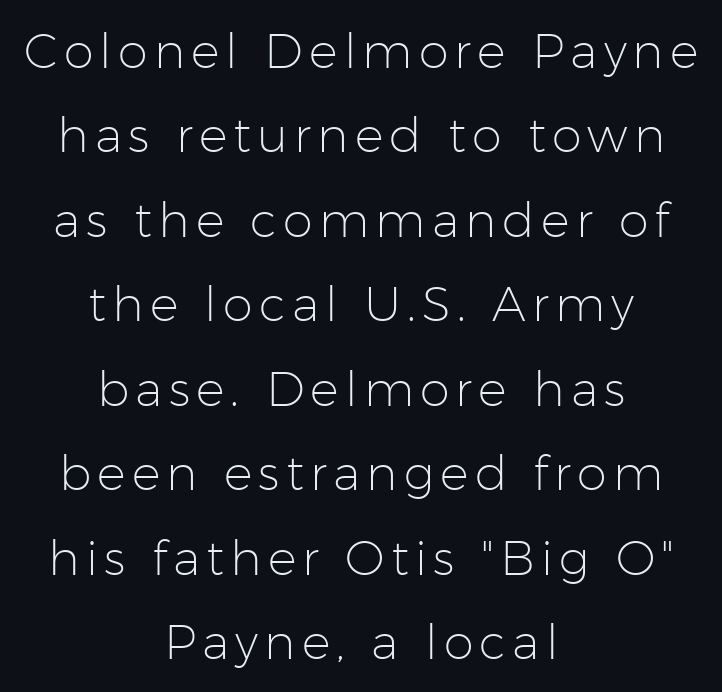
{"serif": "no", "italic": "no", "bold": "no", "weight": "light", "width": "normal", "stroke_contrast": "low", "x_height": "medium", "monospaced": "no", "underline": "no", "align": "center", "line_spacing_ratio": 1.76, "glyph_px": 48}
